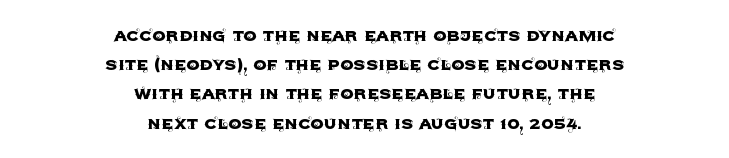
This rendering features lettering with no underline. A student would call this center alignment; a typographer would say set centered. How would I describe the line gaps? Plain and ordinary. Is there any slant? The stems are plumb. The passage shown has conventional tracking throughout.
